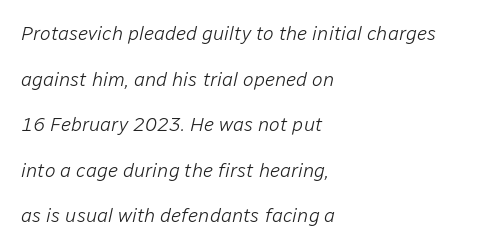
{"italic": "yes", "lean": "right", "slant_degrees": 12, "bold": "no", "underline": "no", "align": "left", "line_spacing": "loose", "line_spacing_ratio": 2.28, "letter_spacing": "normal", "letter_spacing_em": 0.0, "glyph_px": 20}
